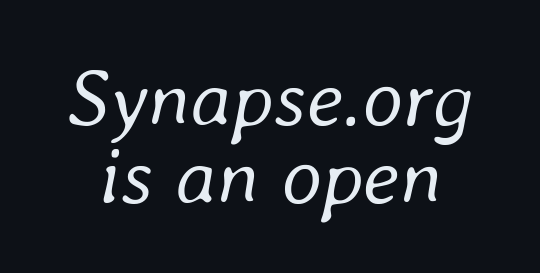
The image shows 80 px regular-weight type, italic (leaning right); set tight line spacing (0.97x), normal letter spacing, not underlined; low stroke contrast and a medium x-height.
